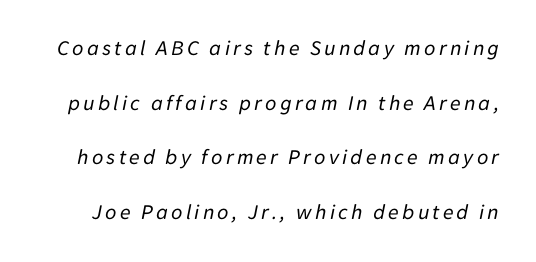
Q: Is the text bold? A: No.
Q: Is the text italic (slanted)? A: Yes, it leans right by about 11 degrees.
Q: Is the text underlined? A: No.
Q: Is the spacing between lines tight, normal or loose? A: Loose.
